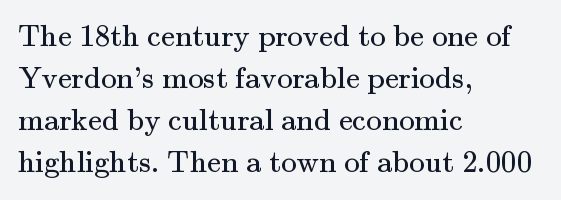
{"serif": "yes", "italic": "no", "bold": "no", "weight": "regular", "width": "normal", "stroke_contrast": "medium", "x_height": "small", "monospaced": "no", "underline": "no", "align": "left", "line_spacing": "normal", "line_spacing_ratio": 1.36, "letter_spacing": "normal", "letter_spacing_em": 0.0, "glyph_px": 31}
